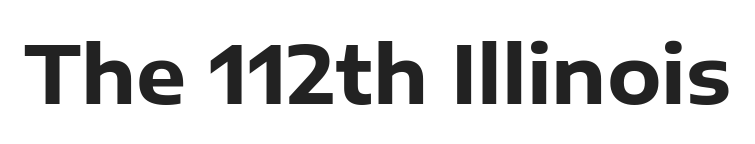
{"serif": "no", "italic": "no", "bold": "yes", "weight": "heavy", "width": "normal", "stroke_contrast": "low", "x_height": "medium", "monospaced": "no", "underline": "no", "letter_spacing": "normal", "letter_spacing_em": 0.0, "glyph_px": 79}
